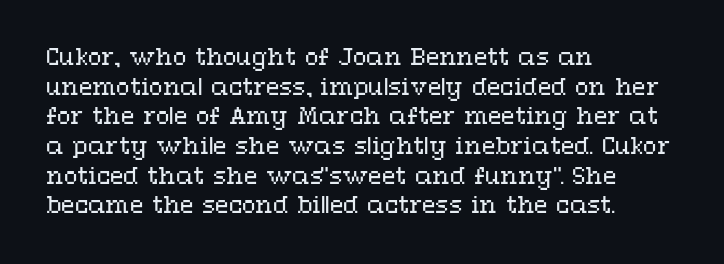
Unmarked baselines from the first word to the last. The designer left line spacing at the default. The rendering anchors every line to the left-hand side. The gaps between neighbouring characters are ordinary and unremarkable. The type sits square on the baseline with zero lean.
